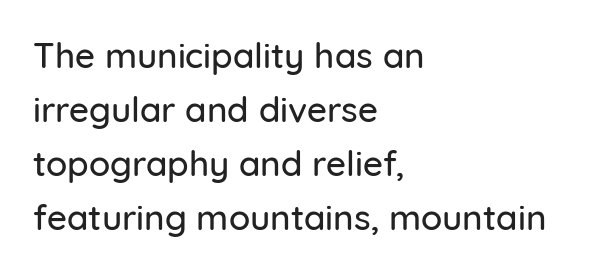
{"serif": "no", "italic": "no", "width": "normal", "stroke_contrast": "low", "x_height": "medium", "monospaced": "no", "underline": "no", "align": "left", "line_spacing": "normal", "line_spacing_ratio": 1.54, "letter_spacing": "normal", "letter_spacing_em": 0.0, "glyph_px": 35}
